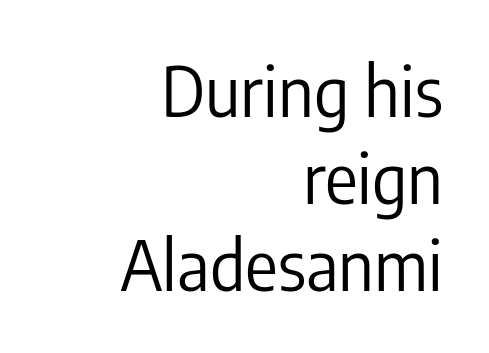
The image shows 68 px regular-weight, condensed sans-serif type, upright; set right-aligned, normal line spacing (1.28x), normal letter spacing, not underlined; low stroke contrast and a medium x-height.
